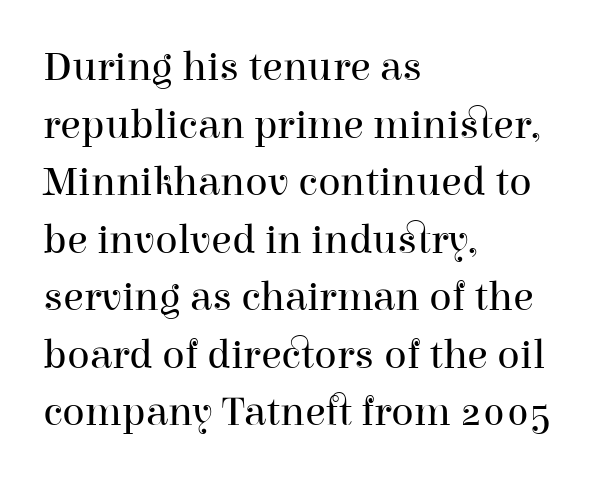
Posture: straight, roman, zero tilt. Leading: standard. Notice how the passage keeps a crisp vertical edge on the left only. Ink coverage per letter is moderate at most. Proportional: the letters do not fall into vertical columns.
